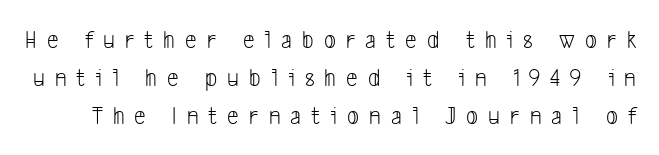
Q: Is the text bold? A: No.
Q: Is the text underlined? A: No.
Q: Is the spacing between letters normal or unusually wide? A: Unusually wide.
Q: Is the spacing between lines tight, normal or loose? A: Normal.
